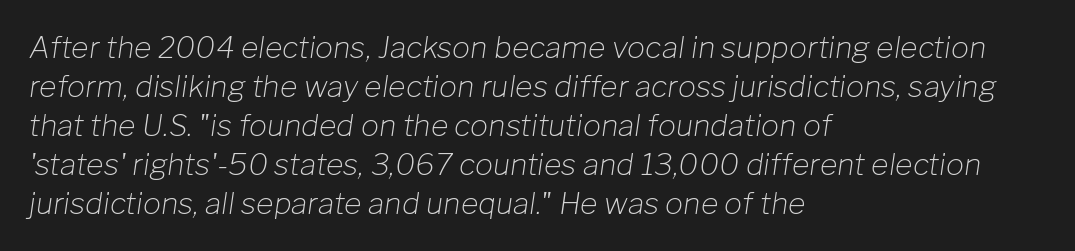
The image shows 30 px light type, italic (leaning right); set left-aligned, normal line spacing (1.3x), normal letter spacing, not underlined; low stroke contrast and a medium x-height.
